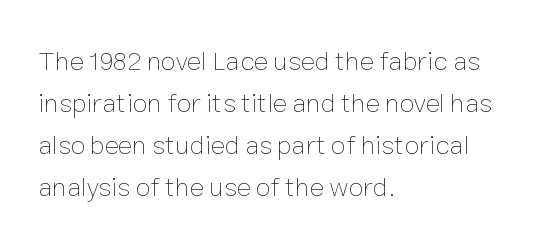
Anything drawn beneath the words? Only blank space. Each word holds together tightly as a unit, with standard inter-letter gaps. Each stroke keeps to a modest, everyday thickness or less. Normally led — the rows are evenly, conventionally spaced. In CSS terms this would be text-align: left. Does the lettering tilt? It doesn't — this is upright.
